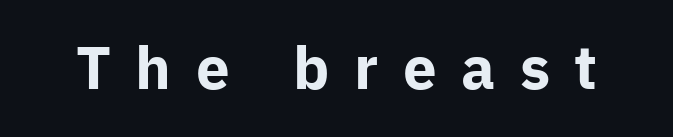
{"serif": "no", "italic": "no", "bold": "yes", "weight": "bold", "width": "normal", "stroke_contrast": "low", "x_height": "medium", "monospaced": "no", "underline": "no", "letter_spacing": "wide", "letter_spacing_em": 0.41, "glyph_px": 60}
